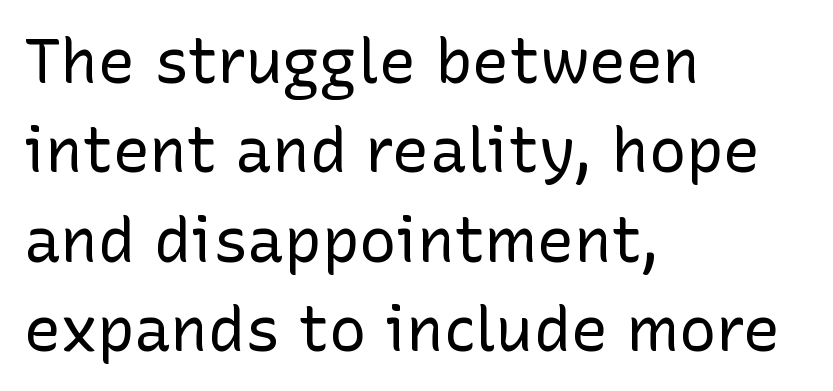
Q: Is the text bold? A: No.
Q: Is the text italic (slanted)? A: No, it is upright.
Q: Is the typeface a serif or a sans-serif typeface? A: Sans-serif.
Q: Is the text underlined? A: No.
Q: How is the paragraph aligned? A: Left-aligned.
Q: Is the spacing between letters normal or unusually wide? A: Normal.
Q: Is the spacing between lines tight, normal or loose? A: Normal.
Q: Width (condensed, normal, or wide)? A: Normal.
Q: Stroke contrast? A: Low.
Q: x-height? A: Medium.
Q: Monospaced? A: No.
